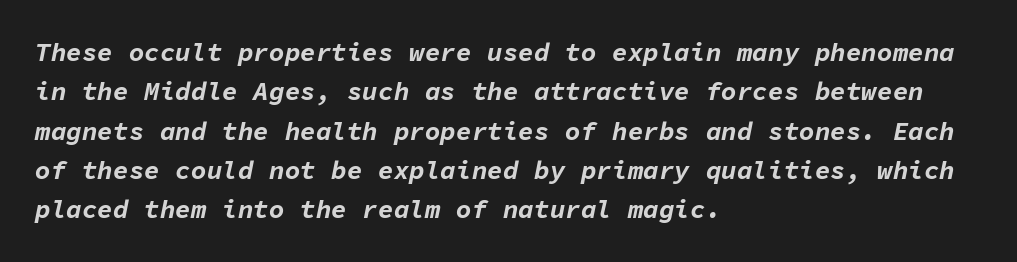
{"italic": "yes", "lean": "right", "slant_degrees": 11, "bold": "yes", "underline": "no", "align": "left", "line_spacing": "normal", "line_spacing_ratio": 1.51, "letter_spacing": "normal", "letter_spacing_em": 0.0, "glyph_px": 26}
